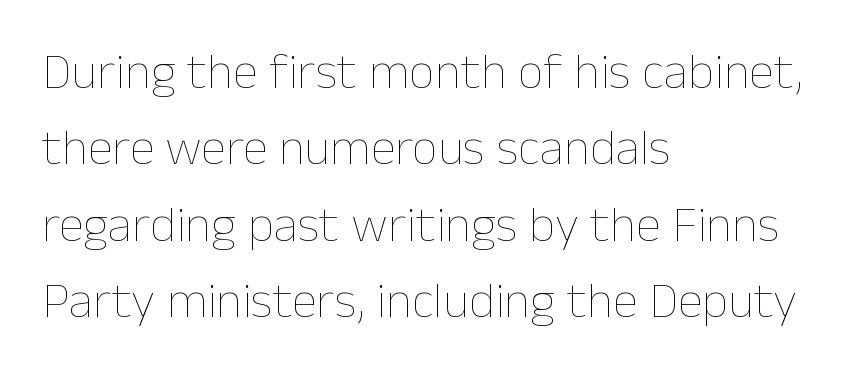
The image shows 51 px thin type, upright; set left-aligned, normal line spacing (1.5x), normal letter spacing, not underlined; low stroke contrast and a medium x-height.
